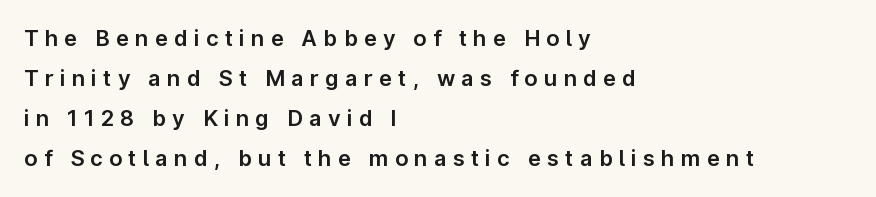
Q: Is the text italic (slanted)? A: No, it is upright.
Q: Is the text underlined? A: No.
Q: How is the paragraph aligned? A: Left-aligned.
Q: Is the spacing between letters normal or unusually wide? A: Unusually wide.
